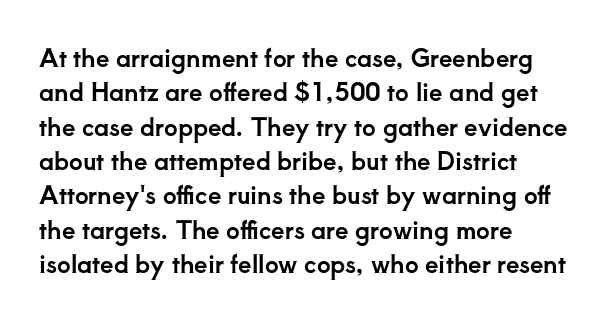
The rows are spaced the way most documents space them. Italic: no, the glyphs are upright roman. Reading down the block, your eye returns to a fixed left position each line. The words here are not underlined. Nothing unusual about the tracking: characters are spaced as the font intends.
